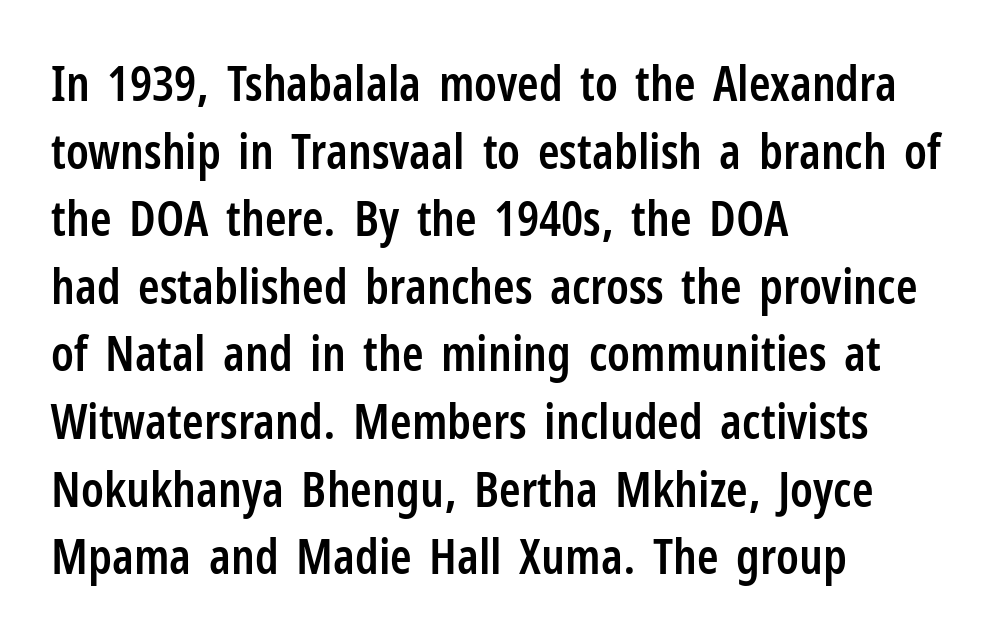
Q: Is the text bold? A: Semi-bold.
Q: Is the text italic (slanted)? A: No, it is upright.
Q: Is the typeface a serif or a sans-serif typeface? A: Sans-serif.
Q: Is the text underlined? A: No.
Q: How is the paragraph aligned? A: Left-aligned.
Q: Is the spacing between letters normal or unusually wide? A: Normal.
Q: Is the spacing between lines tight, normal or loose? A: Normal.
Q: Width (condensed, normal, or wide)? A: Condensed.
Q: Stroke contrast? A: Low.
Q: x-height? A: Medium.
Q: Monospaced? A: No.
